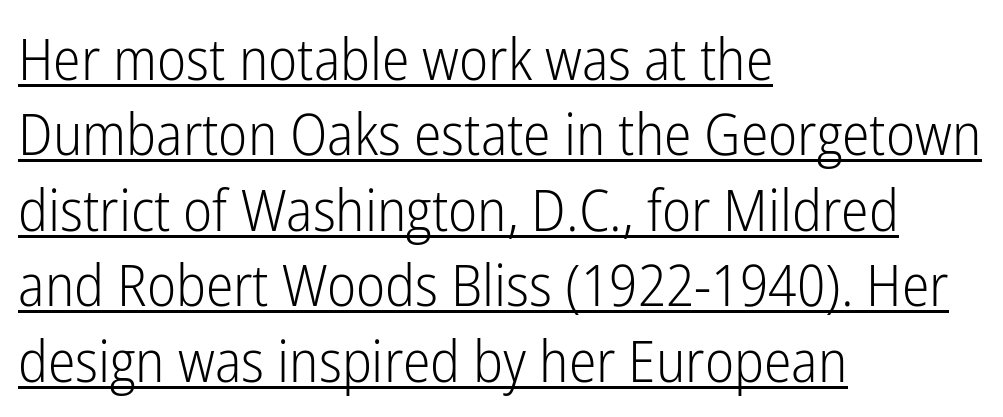
The letters stand upright; this is a roman face. The passage shown stacks its lines at a standard gap. What stands out about the letter spacing? Nothing — it is the standard amount. Serifs: no, the terminals of the letterforms are clean. Looks like someone drew a line under every word here.
